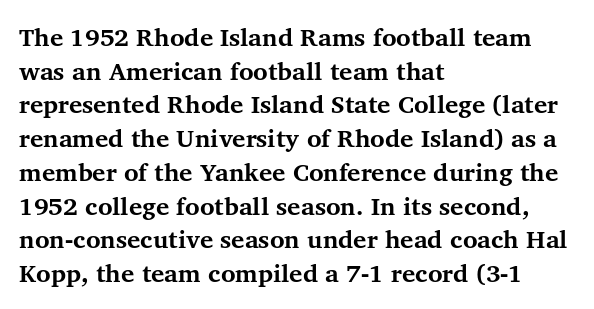
The image shows 25 px bold type, upright; set left-aligned, normal line spacing (1.35x), normal letter spacing, not underlined.
